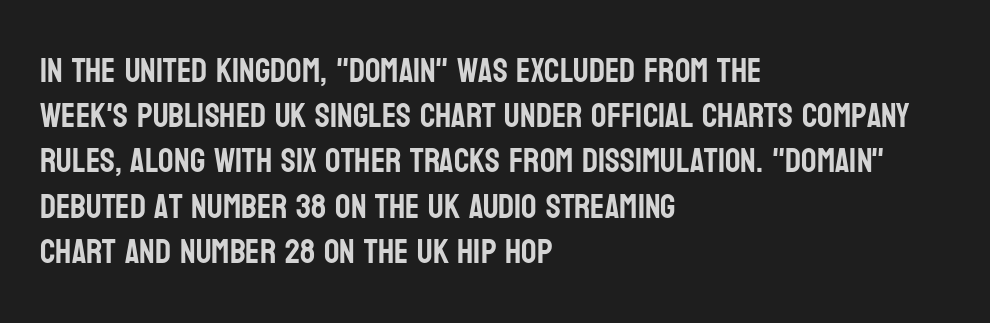
The image shows 34 px condensed sans-serif type, upright; set left-aligned, normal line spacing (1.33x), normal letter spacing, not underlined; low stroke contrast and a large x-height.
